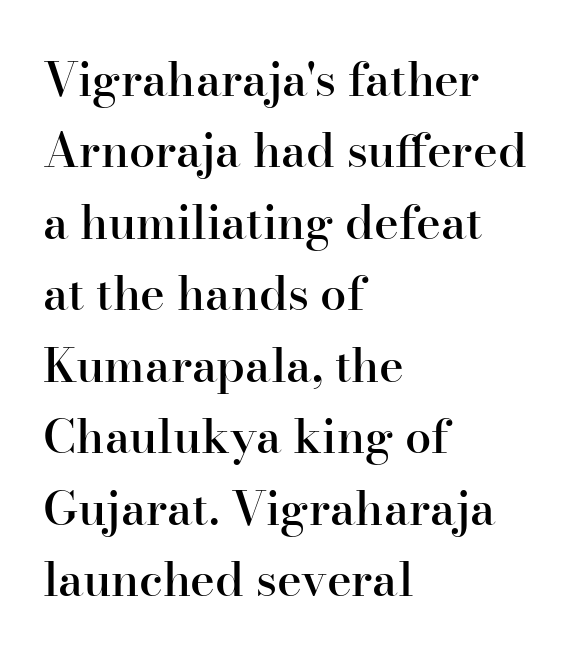
The space between consecutive lines is moderate. Has an underline been added? It has not. The passage shown has conventional tracking throughout. You can tell it's not italic because the verticals are truly vertical.
